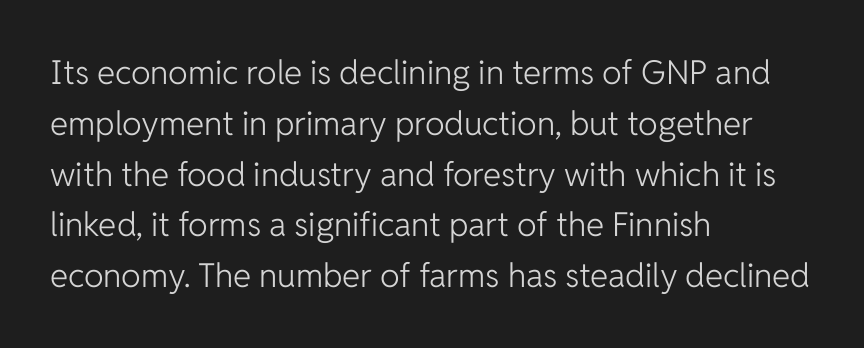
Q: Is the text bold? A: No.
Q: Is the text italic (slanted)? A: No, it is upright.
Q: Is the typeface a serif or a sans-serif typeface? A: Sans-serif.
Q: Is the text underlined? A: No.
Q: How is the paragraph aligned? A: Left-aligned.
Q: Is the spacing between letters normal or unusually wide? A: Normal.
Q: Is the spacing between lines tight, normal or loose? A: Normal.
Q: Width (condensed, normal, or wide)? A: Normal.
Q: Stroke contrast? A: Low.
Q: x-height? A: Medium.
Q: Monospaced? A: No.
